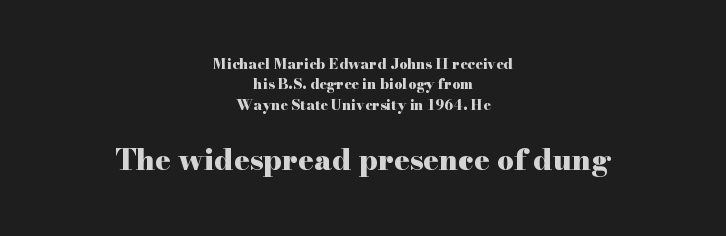
{"serif": "yes", "italic": "no", "bold": "yes", "weight": "heavy", "width": "wide", "stroke_contrast": "high", "x_height": "small", "monospaced": "no", "underline": "no", "align": "center", "line_spacing": "normal", "line_spacing_ratio": 1.45, "letter_spacing": "normal", "letter_spacing_em": 0.0, "larger_block": "second", "size_ratio": 2.07, "glyph_px": 29}
